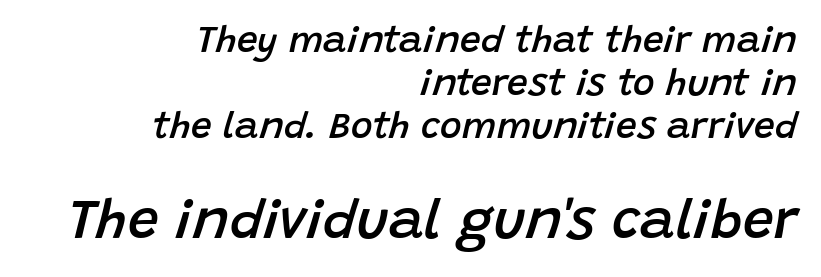
The image shows 55 px semibold type, italic (leaning right); set right-aligned, line spacing 1.16x, normal letter spacing, not underlined; the second (bottom) block is 1.49x larger; low stroke contrast and a large x-height.
